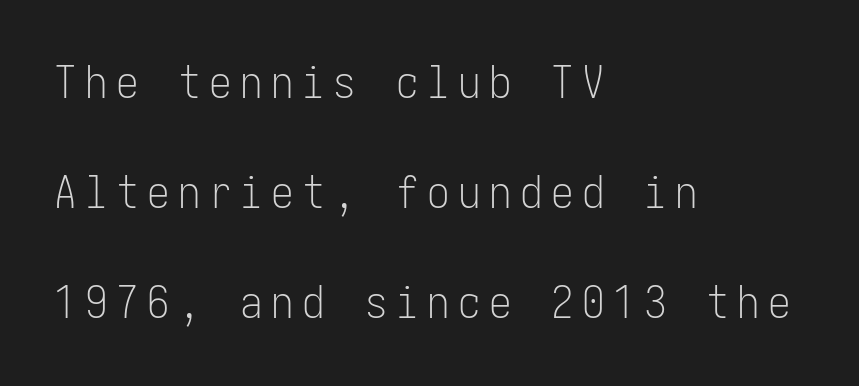
Nothing sits at the stroke ends, so this counts as sans-serif. Line spacing here is loose. Unlike italic type, these characters show no tilt at all. No letter is thick-stroked: the sample isn't bold.
